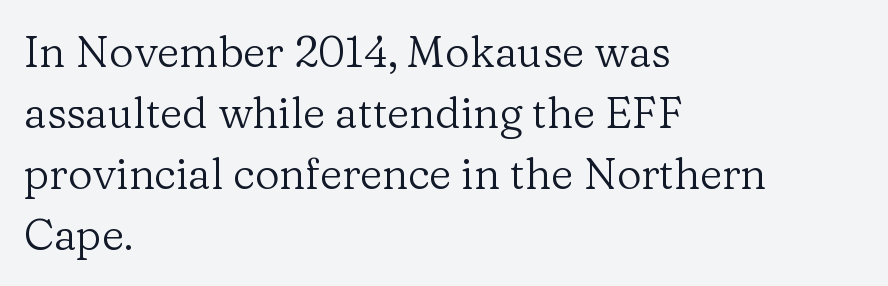
The image shows 43 px regular-weight serif type, upright; set left-aligned, normal line spacing (1.42x), normal letter spacing, not underlined; low stroke contrast and a medium x-height.
